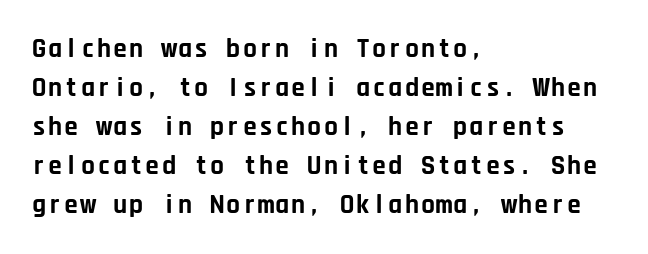
Line starts are locked; line ends wander. On the weight axis this lands at bold, roughly 700. Italic: no, the glyphs are upright roman. Glance below the letters and you will spot only blank space.
